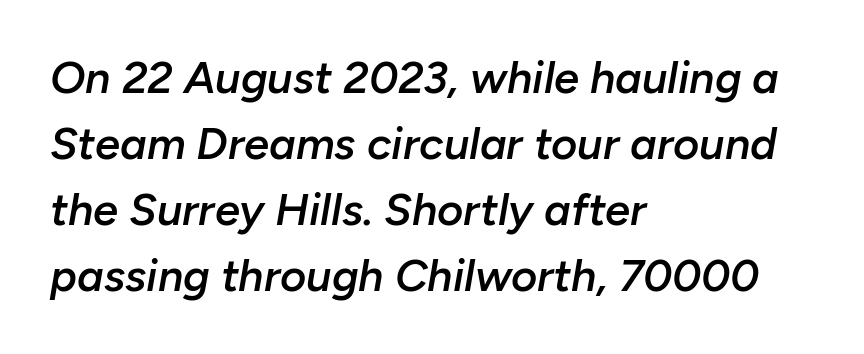
{"italic": "yes", "lean": "right", "slant_degrees": 10, "bold": "semi", "weight": "semibold", "width": "normal", "stroke_contrast": "low", "x_height": "medium", "monospaced": "no", "underline": "no", "align": "left", "line_spacing": "normal", "line_spacing_ratio": 1.47, "letter_spacing": "normal", "letter_spacing_em": 0.0, "glyph_px": 45}
